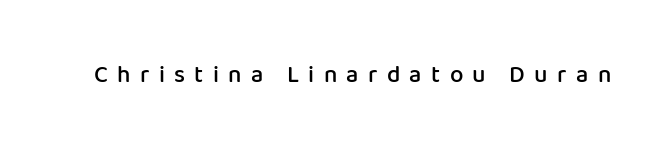
Italic? Not at all — the glyphs are vertical. Is the letter spacing exaggerated? Yes — the characters are pushed far apart. Quick note: underline off. On the weight axis this lands at semibold, roughly 600.
